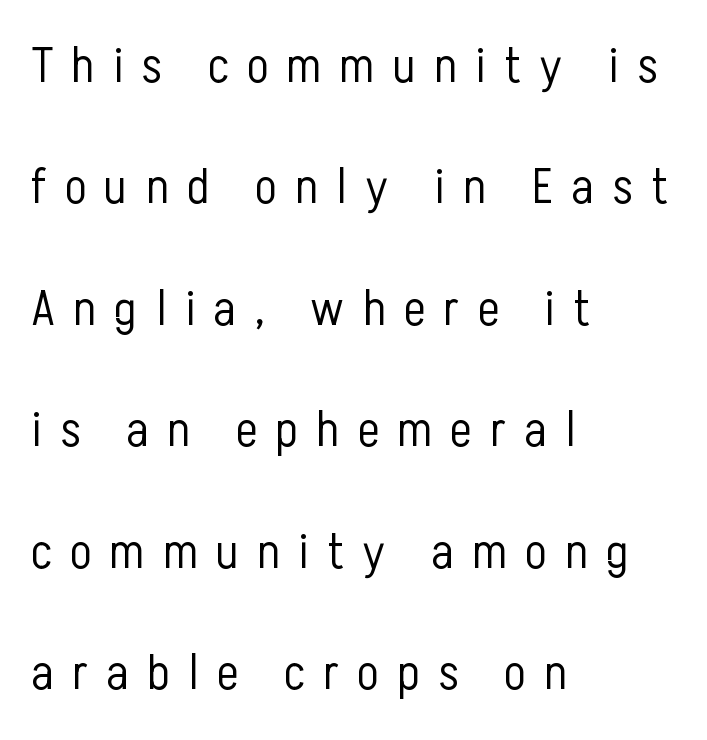
Q: Is the text bold? A: No.
Q: Is the text italic (slanted)? A: No, it is upright.
Q: Is the typeface a serif or a sans-serif typeface? A: Sans-serif.
Q: Is the text underlined? A: No.
Q: How is the paragraph aligned? A: Left-aligned.
Q: Is the spacing between letters normal or unusually wide? A: Unusually wide.
Q: Is the spacing between lines tight, normal or loose? A: Loose.
Q: Width (condensed, normal, or wide)? A: Condensed.
Q: Stroke contrast? A: Low.
Q: x-height? A: Medium.
Q: Monospaced? A: No.
